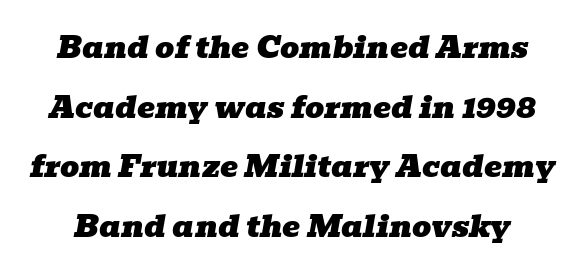
Q: Is the text italic (slanted)? A: Yes, it leans right by about 10 degrees.
Q: Is the typeface a serif or a sans-serif typeface? A: Serif.
Q: Is the text underlined? A: No.
Q: Is the spacing between letters normal or unusually wide? A: Normal.
Q: Is the spacing between lines tight, normal or loose? A: Loose.
Q: Width (condensed, normal, or wide)? A: Wide.
Q: Stroke contrast? A: Low.
Q: x-height? A: Medium.
Q: Monospaced? A: No.
